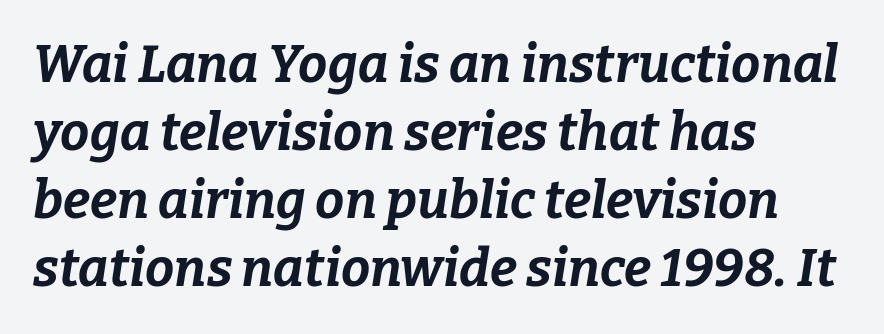
{"italic": "yes", "lean": "right", "slant_degrees": 9, "bold": "yes", "weight": "bold", "width": "normal", "stroke_contrast": "low", "x_height": "medium", "monospaced": "no", "underline": "no", "align": "left", "line_spacing": "normal", "line_spacing_ratio": 1.31, "letter_spacing": "normal", "letter_spacing_em": 0.0, "glyph_px": 52}
